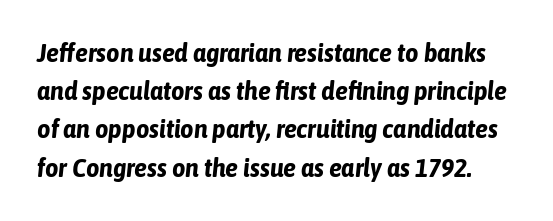
Q: Is the text bold? A: Yes.
Q: Is the text italic (slanted)? A: Yes, it leans right by about 6 degrees.
Q: Is the text underlined? A: No.
Q: Is the spacing between letters normal or unusually wide? A: Normal.
Q: Is the spacing between lines tight, normal or loose? A: Normal.
